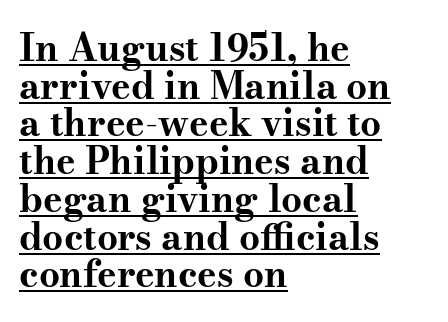
Q: Is the text bold? A: Yes.
Q: Is the text italic (slanted)? A: No, it is upright.
Q: Is the typeface a serif or a sans-serif typeface? A: Serif.
Q: Is the text underlined? A: Yes.
Q: How is the paragraph aligned? A: Left-aligned.
Q: Is the spacing between letters normal or unusually wide? A: Normal.
Q: Is the spacing between lines tight, normal or loose? A: Tight.
Q: Width (condensed, normal, or wide)? A: Wide.
Q: Stroke contrast? A: Medium.
Q: x-height? A: Small.
Q: Monospaced? A: No.
